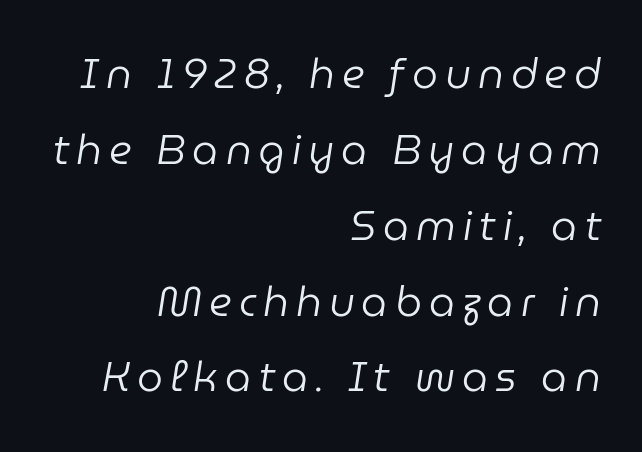
{"italic": "yes", "lean": "right", "slant_degrees": 9, "bold": "no", "weight": "regular", "width": "normal", "stroke_contrast": "low", "x_height": "medium", "monospaced": "no", "underline": "no", "align": "right", "line_spacing_ratio": 1.85, "glyph_px": 41}
